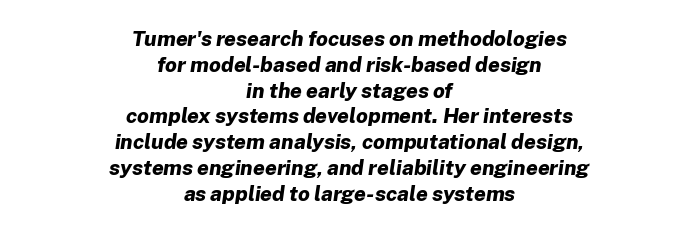
The image shows 21 px bold type, italic (leaning right); set centered, line spacing 1.23x, normal letter spacing, not underlined.
